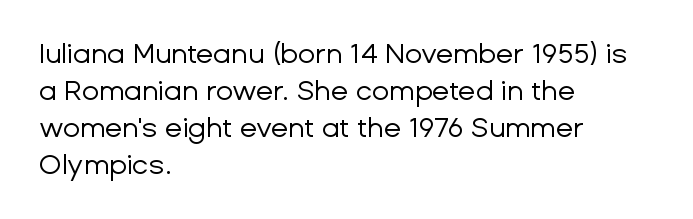
{"serif": "no", "italic": "no", "bold": "no", "weight": "regular", "width": "normal", "stroke_contrast": "low", "x_height": "medium", "monospaced": "no", "underline": "no", "align": "left", "line_spacing": "normal", "line_spacing_ratio": 1.32, "letter_spacing": "normal", "letter_spacing_em": 0.0, "glyph_px": 28}
